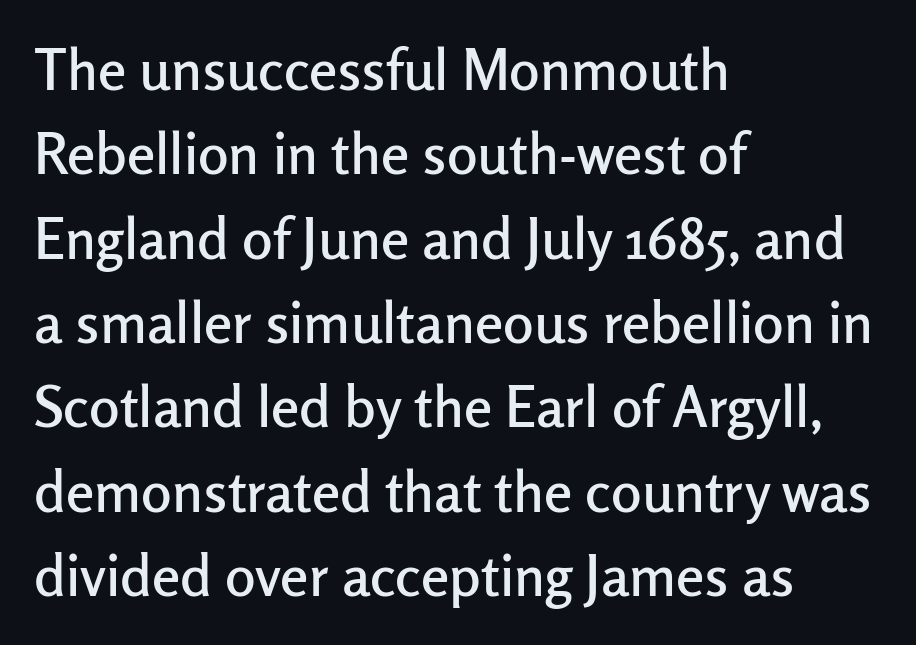
{"serif": "no", "italic": "no", "width": "normal", "stroke_contrast": "low", "x_height": "medium", "monospaced": "no", "underline": "no", "align": "left", "line_spacing": "normal", "line_spacing_ratio": 1.48, "letter_spacing": "normal", "letter_spacing_em": 0.0, "glyph_px": 57}
